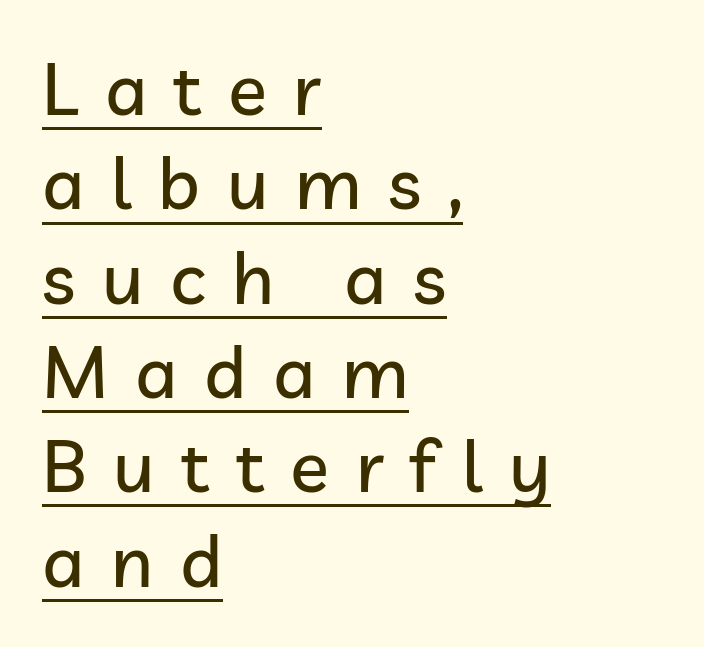
{"serif": "no", "italic": "no", "width": "normal", "stroke_contrast": "low", "x_height": "medium", "monospaced": "no", "underline": "yes", "align": "left", "line_spacing": "normal", "line_spacing_ratio": 1.31, "letter_spacing": "wide", "letter_spacing_em": 0.37, "glyph_px": 72}
